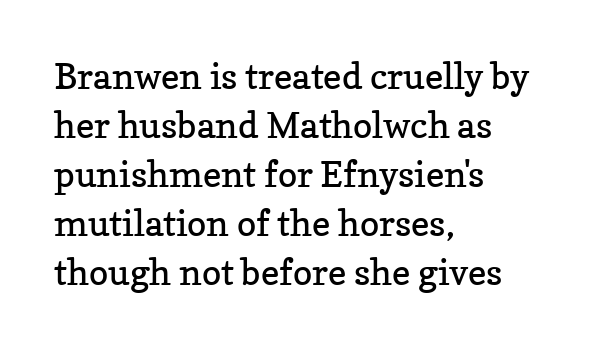
The image shows 36 px regular-weight serif type, upright; set left-aligned, normal line spacing (1.36x), normal letter spacing, not underlined; low stroke contrast and a medium x-height.
